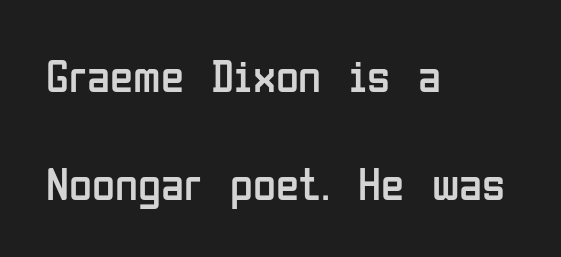
Q: Is the text bold? A: No.
Q: Is the text italic (slanted)? A: No, it is upright.
Q: Is the typeface a serif or a sans-serif typeface? A: Sans-serif.
Q: Is the text underlined? A: No.
Q: How is the paragraph aligned? A: Left-aligned.
Q: Is the spacing between letters normal or unusually wide? A: Normal.
Q: Is the spacing between lines tight, normal or loose? A: Loose.
Q: Width (condensed, normal, or wide)? A: Condensed.
Q: Stroke contrast? A: Low.
Q: x-height? A: Medium.
Q: Monospaced? A: No.
